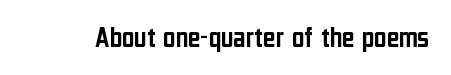
The image shows 30 px condensed sans-serif type, upright; set normal letter spacing, not underlined; low stroke contrast and a medium x-height.
